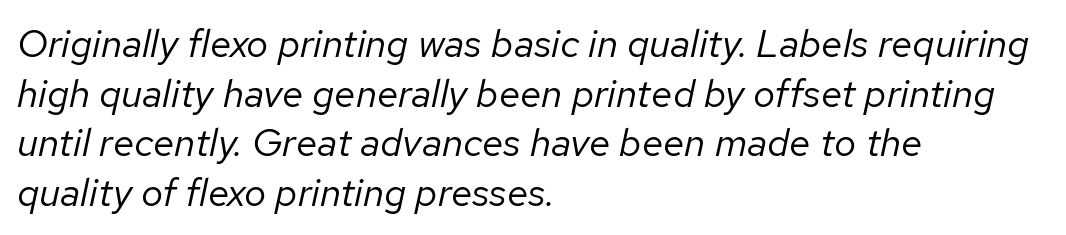
{"italic": "yes", "lean": "right", "slant_degrees": 12, "bold": "no", "weight": "regular", "width": "normal", "stroke_contrast": "low", "x_height": "medium", "monospaced": "no", "underline": "no", "align": "left", "line_spacing": "normal", "line_spacing_ratio": 1.27, "letter_spacing": "normal", "letter_spacing_em": 0.0, "glyph_px": 39}
